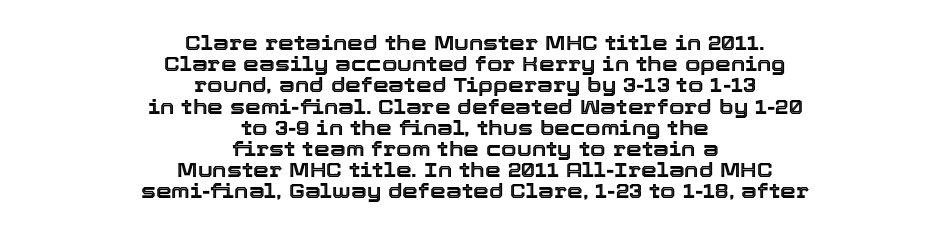
Q: Is the text italic (slanted)? A: No, it is upright.
Q: Is the text underlined? A: No.
Q: How is the paragraph aligned? A: Centered.
Q: Is the spacing between letters normal or unusually wide? A: Normal.
Q: Is the spacing between lines tight, normal or loose? A: Tight.
